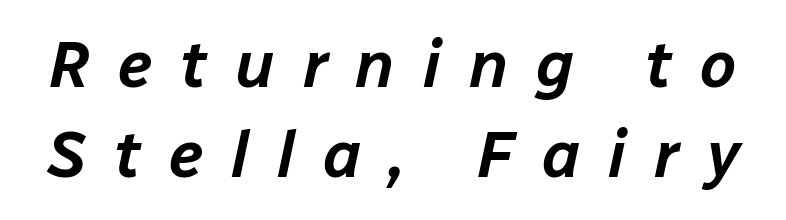
Q: Is the text italic (slanted)? A: Yes, it leans right by about 12 degrees.
Q: Is the text underlined? A: No.
Q: Is the spacing between letters normal or unusually wide? A: Unusually wide.
Q: Is the spacing between lines tight, normal or loose? A: Normal.
Q: Width (condensed, normal, or wide)? A: Normal.
Q: Stroke contrast? A: Low.
Q: x-height? A: Medium.
Q: Monospaced? A: No.
